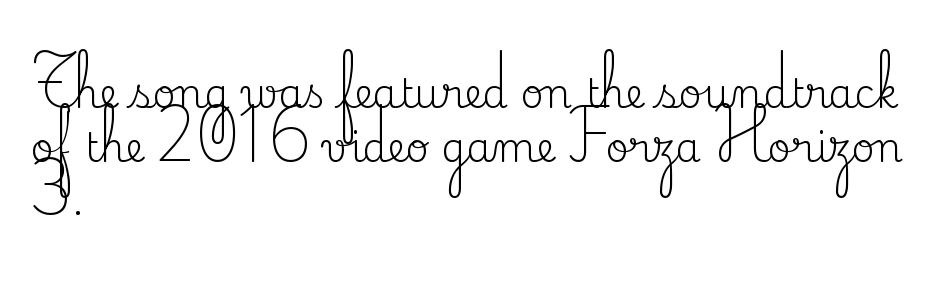
Q: Is the text bold? A: No.
Q: Is the text italic (slanted)? A: No, it is upright.
Q: Is the typeface a serif or a sans-serif typeface? A: Serif.
Q: Is the text underlined? A: No.
Q: How is the paragraph aligned? A: Left-aligned.
Q: Is the spacing between letters normal or unusually wide? A: Normal.
Q: Is the spacing between lines tight, normal or loose? A: Normal.
Q: Width (condensed, normal, or wide)? A: Normal.
Q: Stroke contrast? A: Medium.
Q: x-height? A: Small.
Q: Monospaced? A: No.
